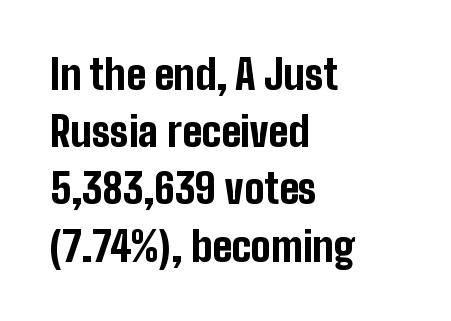
Heavy, bold letterforms. The block of text has a typical density, with ordinary space between rows. Left-aligned paragraph, ragged on the right. Inter-character spacing is left at the font's built-in metrics.
